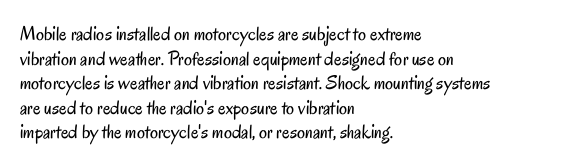
Q: Is the text bold? A: No.
Q: Is the text italic (slanted)? A: No, it is upright.
Q: Is the text underlined? A: No.
Q: How is the paragraph aligned? A: Left-aligned.
Q: Is the spacing between letters normal or unusually wide? A: Normal.
